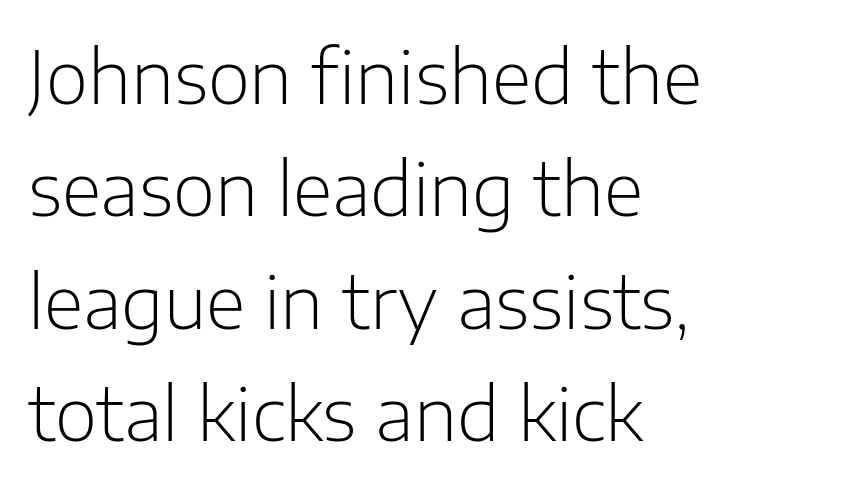
The image shows 73 px light sans-serif type, upright; set left-aligned, normal line spacing (1.54x), normal letter spacing, not underlined; low stroke contrast and a medium x-height.
